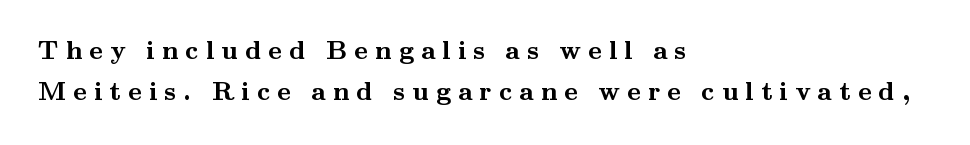
These lines stack with their left ends in a neat column. Words appear elongated and porous because spacing is wide. Bold? Absolutely — the strokes are thick and heavy. Successive baselines arrive at the customary interval. A typesetter would mark this as roman, not italic.
